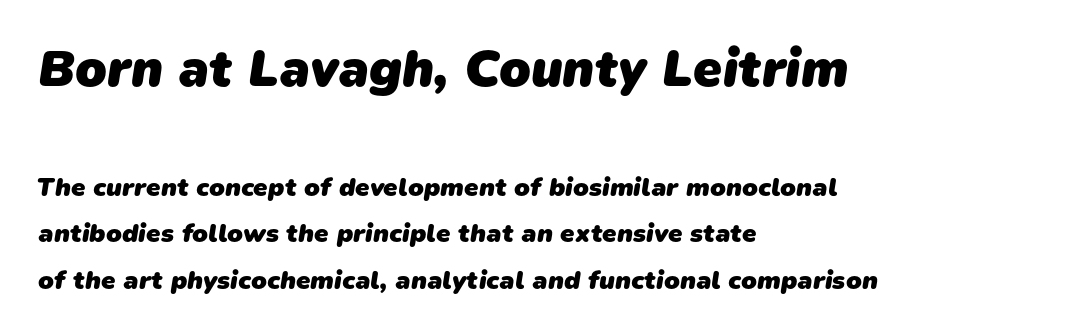
Q: Is the text bold? A: Yes.
Q: Is the typeface a serif or a sans-serif typeface? A: Sans-serif.
Q: Is the text underlined? A: No.
Q: How is the paragraph aligned? A: Left-aligned.
Q: Is the spacing between letters normal or unusually wide? A: Normal.
Q: Which block of text is set in a larger size, the first (top) or the second (bottom)? A: The first (top) one.
Q: Width (condensed, normal, or wide)? A: Normal.
Q: Stroke contrast? A: Low.
Q: x-height? A: Medium.
Q: Monospaced? A: No.
